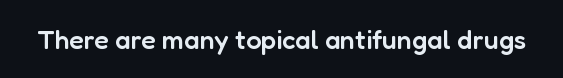
Honestly, the letter spacing is just normal — you wouldn't notice it. Only glyphs here, with clear space below each row. The typography opts for an upright posture over an oblique one. Set as a demibold, roughly 600 on the weight scale.
